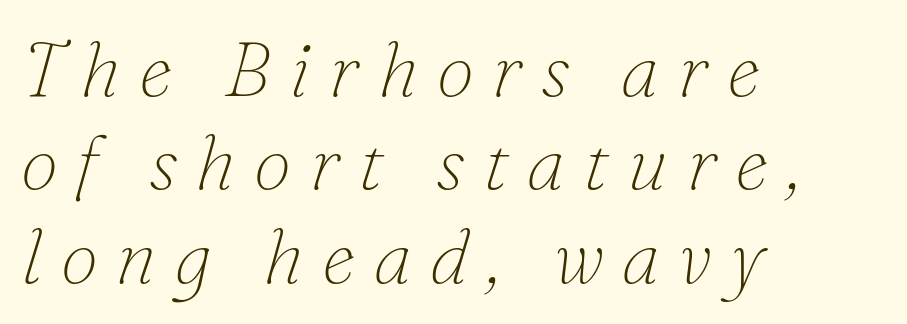
{"serif": "yes", "italic": "yes", "lean": "right", "slant_degrees": 16, "bold": "no", "weight": "thin", "width": "normal", "stroke_contrast": "low", "x_height": "small", "monospaced": "no", "underline": "no", "align": "left", "line_spacing_ratio": 1.23, "letter_spacing": "wide", "letter_spacing_em": 0.24, "glyph_px": 76}
